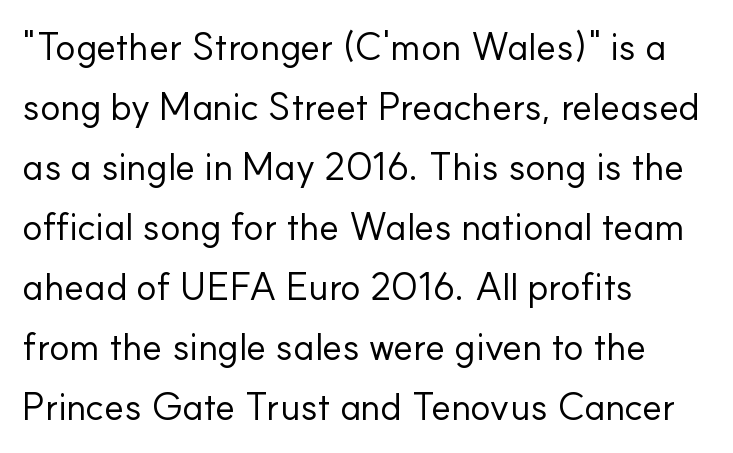
The text block is weighted toward the left margin, trailing off unevenly rightward. Tracking value appears to be zero — textbook default spacing. Posture: straight, roman, zero tilt. A typesetter would call this leading conventional body-copy spacing. Serif or sans? Sans — the stroke terminals are bare.
